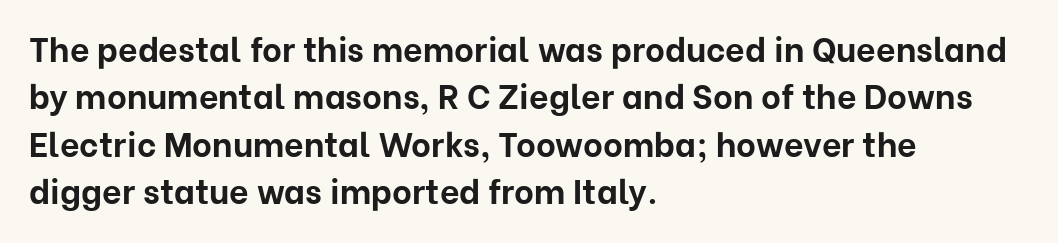
The lines are quadded left. Lines of text with bare space underneath. This rendering leaves character spacing at its baseline value. Ordinary non-slanted type is in use. I'd call this a sans setting — the letters go barefoot.
